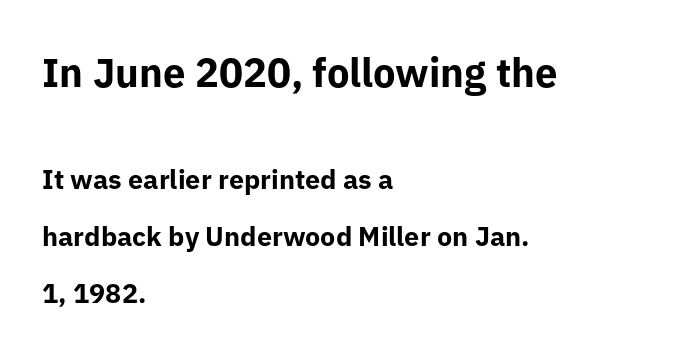
{"serif": "no", "italic": "no", "bold": "yes", "weight": "bold", "width": "normal", "stroke_contrast": "low", "x_height": "medium", "monospaced": "no", "underline": "no", "align": "left", "line_spacing": "loose", "line_spacing_ratio": 2.11, "letter_spacing": "normal", "letter_spacing_em": 0.0, "larger_block": "first", "size_ratio": 1.48, "glyph_px": 40}
